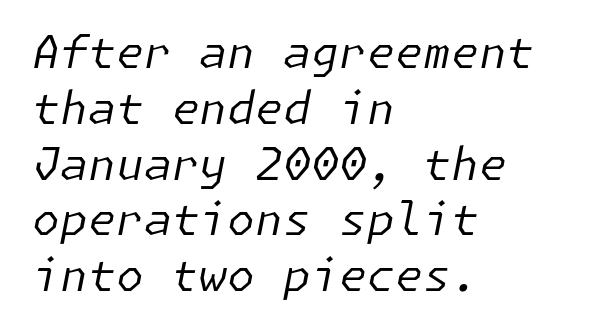
The image shows 45 px regular-weight type, italic (leaning right); set left-aligned, line spacing 1.24x, normal letter spacing, not underlined; low stroke contrast and a medium x-height.
